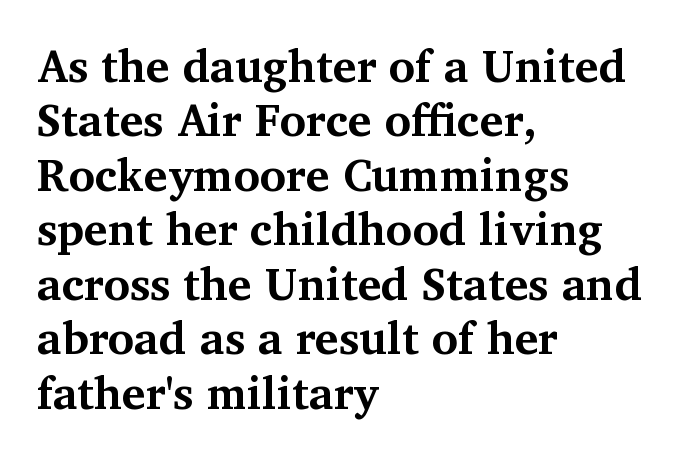
The image shows 45 px bold serif type, upright; set left-aligned, line spacing 1.21x, normal letter spacing, not underlined; medium stroke contrast and a medium x-height.
